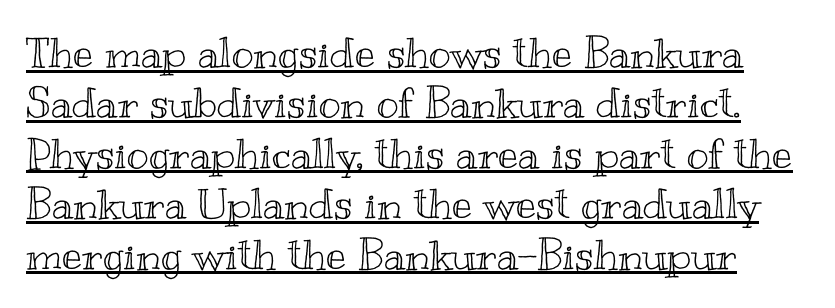
Q: Is the text italic (slanted)? A: No, it is upright.
Q: Is the text underlined? A: Yes.
Q: Is the spacing between letters normal or unusually wide? A: Normal.
Q: Width (condensed, normal, or wide)? A: Wide.
Q: x-height? A: Small.
Q: Monospaced? A: No.
